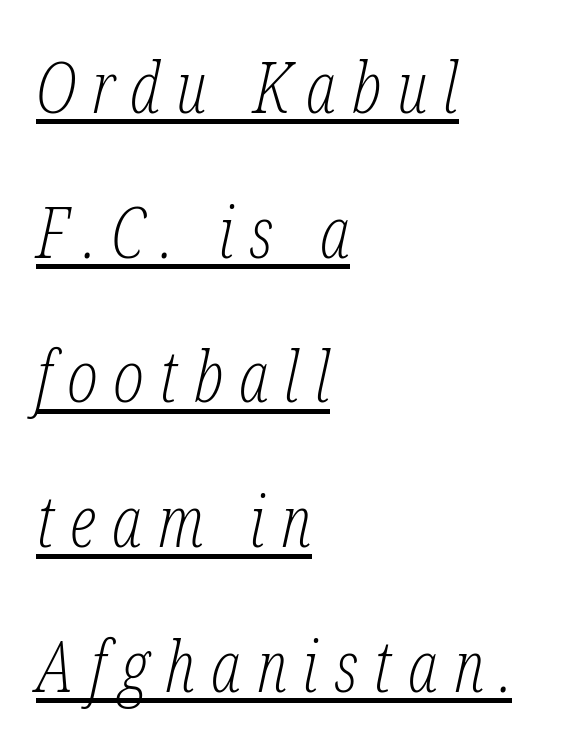
{"serif": "yes", "italic": "yes", "lean": "right", "slant_degrees": 12, "bold": "no", "weight": "light", "width": "condensed", "stroke_contrast": "low", "x_height": "medium", "monospaced": "no", "underline": "yes", "align": "left", "line_spacing": "loose", "line_spacing_ratio": 2.01, "letter_spacing": "wide", "letter_spacing_em": 0.22, "glyph_px": 72}
